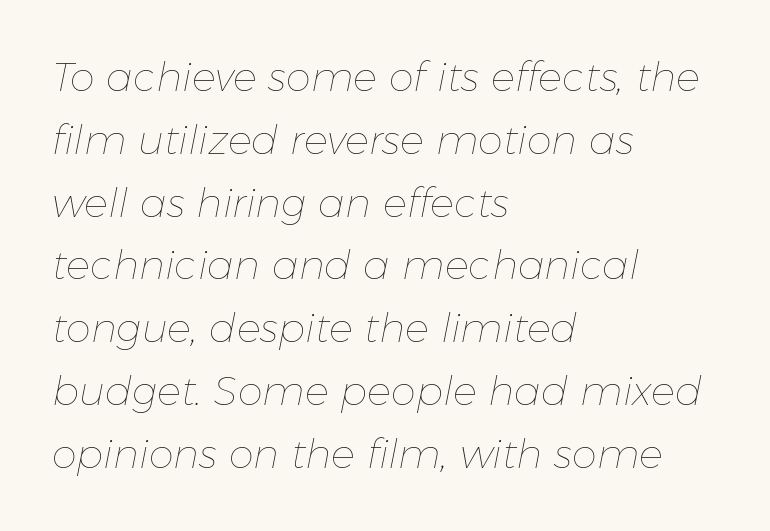
There's an unmistakable incline to the writing here. The zone under the glyphs is completely vacant. A typesetter would call this zero additional tracking. Looks like regular typesetting: each glyph gets only the width it needs. Rows of type keep a routine distance in the vertical direction.
